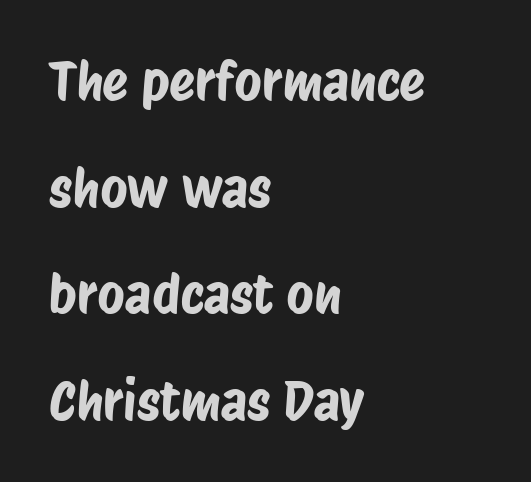
The image shows 53 px condensed sans-serif type; set left-aligned, loose line spacing (2.01x), normal letter spacing, not underlined; low stroke contrast and a large x-height.
